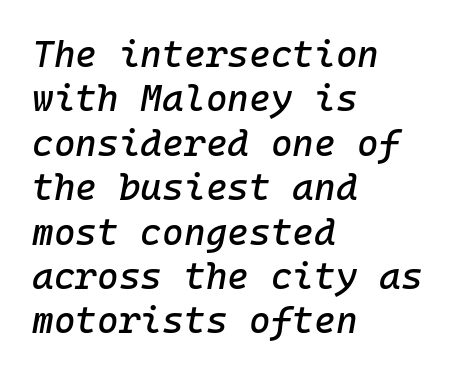
The image shows 37 px text type, italic (leaning right); set left-aligned, line spacing 1.2x, normal letter spacing, not underlined; low stroke contrast and a medium x-height.
